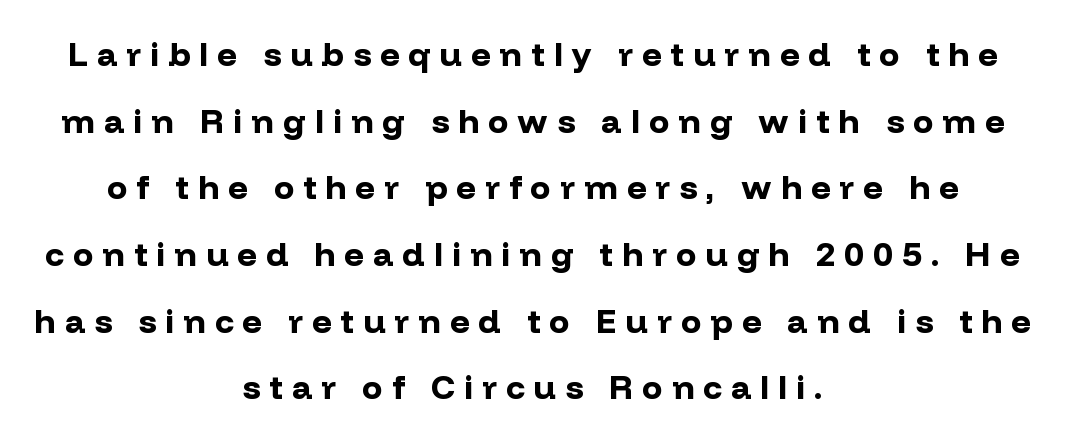
Q: Is the text bold? A: Yes.
Q: Is the text italic (slanted)? A: No, it is upright.
Q: Is the typeface a serif or a sans-serif typeface? A: Sans-serif.
Q: Is the text underlined? A: No.
Q: How is the paragraph aligned? A: Centered.
Q: Is the spacing between letters normal or unusually wide? A: Unusually wide.
Q: Is the spacing between lines tight, normal or loose? A: Loose.
Q: Width (condensed, normal, or wide)? A: Normal.
Q: Stroke contrast? A: Low.
Q: x-height? A: Medium.
Q: Monospaced? A: No.
